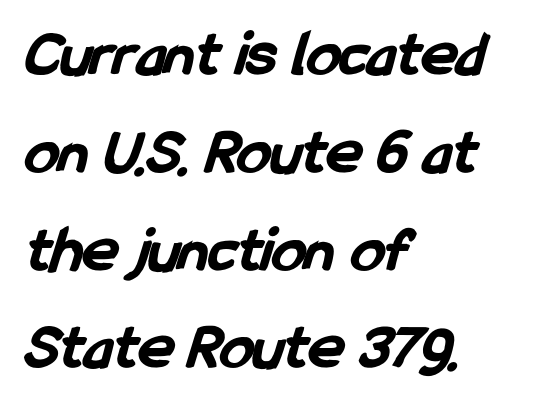
Q: Is the text bold? A: Yes.
Q: Is the typeface a serif or a sans-serif typeface? A: Sans-serif.
Q: Is the text underlined? A: No.
Q: How is the paragraph aligned? A: Left-aligned.
Q: Is the spacing between letters normal or unusually wide? A: Normal.
Q: Is the spacing between lines tight, normal or loose? A: Normal.
Q: Width (condensed, normal, or wide)? A: Condensed.
Q: Stroke contrast? A: Low.
Q: x-height? A: Medium.
Q: Monospaced? A: No.
